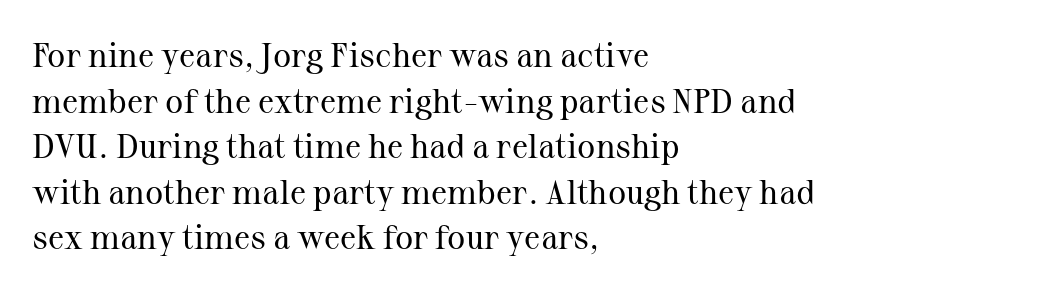
{"serif": "yes", "italic": "no", "bold": "no", "weight": "regular", "width": "normal", "stroke_contrast": "medium", "x_height": "medium", "monospaced": "no", "underline": "no", "align": "left", "line_spacing": "normal", "line_spacing_ratio": 1.34, "letter_spacing": "normal", "letter_spacing_em": 0.0, "glyph_px": 34}
